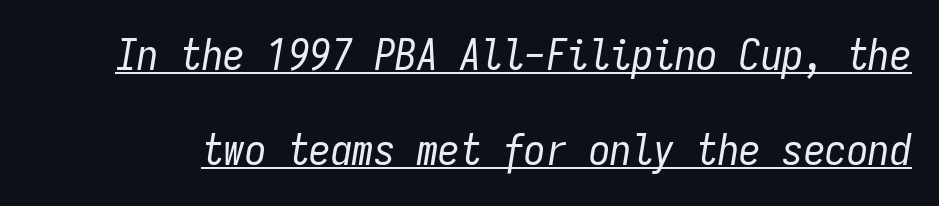
Q: Is the text bold? A: No.
Q: Is the text italic (slanted)? A: Yes, it leans right by about 9 degrees.
Q: Is the text underlined? A: Yes.
Q: Is the spacing between letters normal or unusually wide? A: Normal.
Q: Is the spacing between lines tight, normal or loose? A: Loose.
Q: Width (condensed, normal, or wide)? A: Condensed.
Q: Stroke contrast? A: Low.
Q: x-height? A: Medium.
Q: Monospaced? A: Yes.
